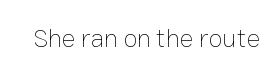
{"italic": "no", "bold": "no", "underline": "no", "letter_spacing": "normal", "letter_spacing_em": 0.0, "glyph_px": 26}
